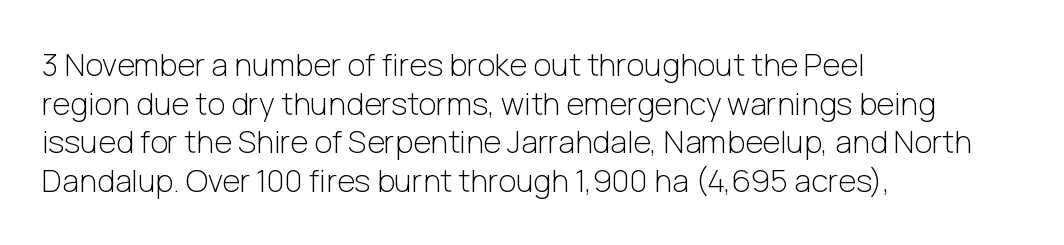
The image shows 31 px light sans-serif type, upright; set left-aligned, normal line spacing (1.25x), normal letter spacing, not underlined; low stroke contrast and a medium x-height.
